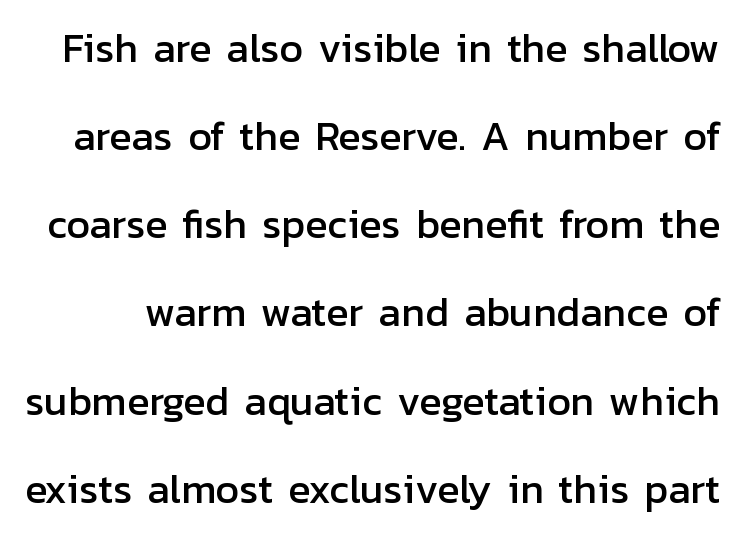
Q: Is the text italic (slanted)? A: No, it is upright.
Q: Is the typeface a serif or a sans-serif typeface? A: Sans-serif.
Q: Is the text underlined? A: No.
Q: Is the spacing between letters normal or unusually wide? A: Normal.
Q: Is the spacing between lines tight, normal or loose? A: Loose.
Q: Width (condensed, normal, or wide)? A: Normal.
Q: Stroke contrast? A: Low.
Q: x-height? A: Medium.
Q: Monospaced? A: No.
